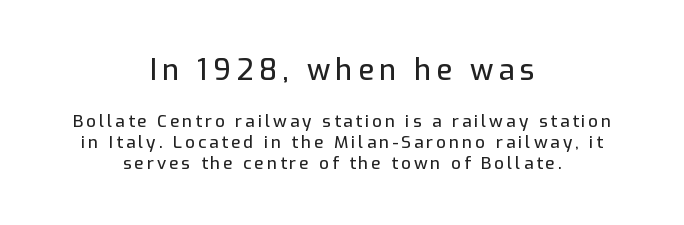
The letters advance in unequal steps, a hallmark of proportional type. Is the block centered? Yes — each line is placed symmetrically about the middle. Notice how the stems are strictly vertical — no italics here. Is the lower block the larger one? No — the upper block carries the bigger type.
